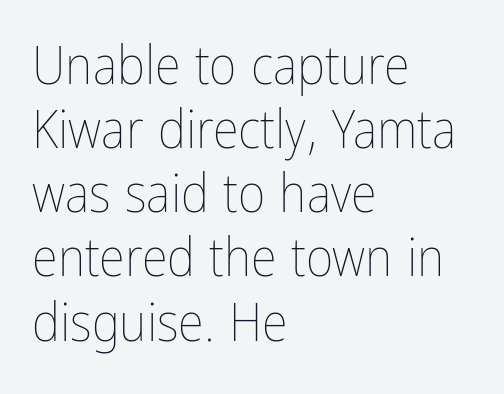
{"italic": "no", "bold": "no", "weight": "thin", "width": "condensed", "stroke_contrast": "low", "x_height": "medium", "monospaced": "no", "underline": "no", "align": "left", "line_spacing_ratio": 1.21, "letter_spacing": "normal", "letter_spacing_em": 0.0, "glyph_px": 53}
